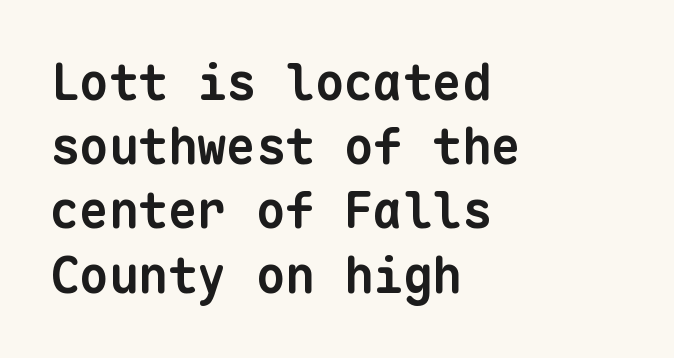
These lines are rendered in a fixed-pitch font. The letters sit at their default tracking, neither squeezed nor spread. Honestly, there is no underline to notice here at all. The glyphs have the mass of a bold cut. One glance says typical: line gaps are just what's usual. Look at the bottom of the vertical strokes: they stop flat, with no serifs.
